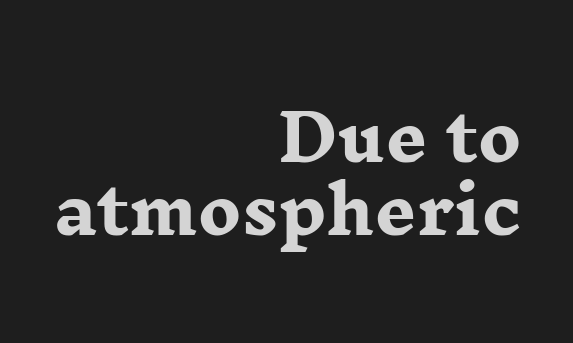
The lettering stays uniformly vertical, giving the passage a roman look. Proportional: the letters do not fall into vertical columns. The vertical gap from one line to the next is small. Caption: bold face, heavy strokes.
